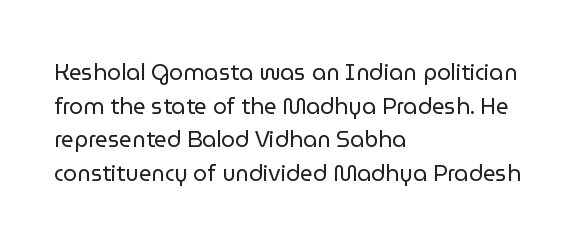
{"italic": "no", "bold": "no", "underline": "no", "align": "left", "line_spacing": "normal", "line_spacing_ratio": 1.53, "letter_spacing": "normal", "letter_spacing_em": 0.0, "glyph_px": 22}
